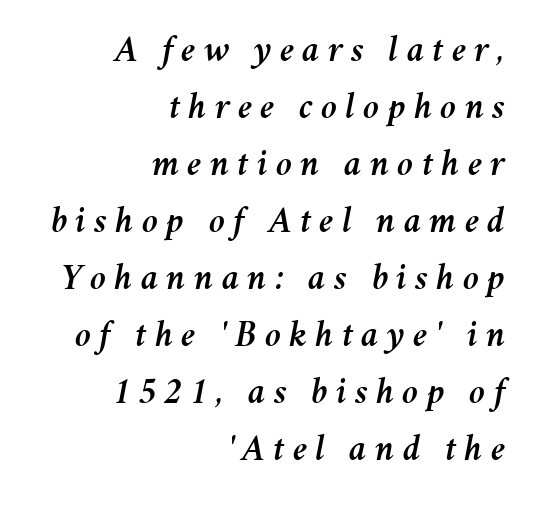
{"italic": "yes", "lean": "right", "slant_degrees": 11, "width": "normal", "stroke_contrast": "medium", "x_height": "medium", "monospaced": "no", "underline": "no", "align": "right", "line_spacing": "normal", "line_spacing_ratio": 1.54, "letter_spacing": "wide", "letter_spacing_em": 0.22, "glyph_px": 37}
